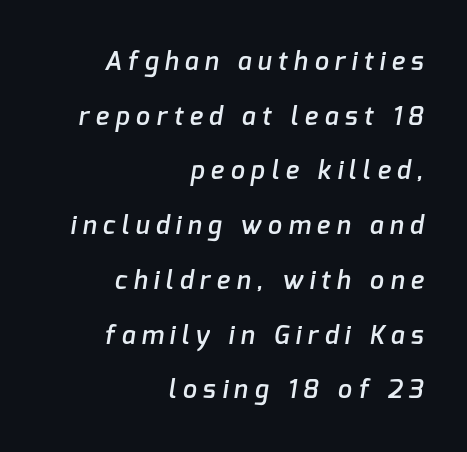
The image shows 25 px text type; set right-aligned, loose line spacing (2.19x), unusually wide letter spacing (+0.26 em), not underlined.
